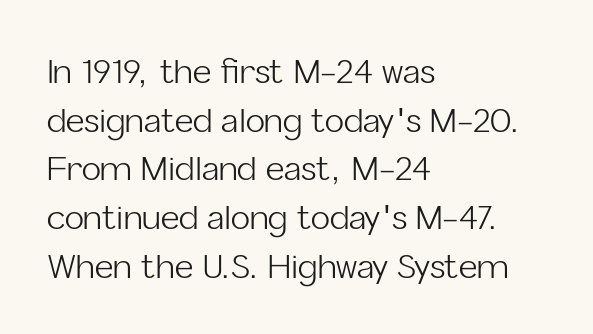
Q: Is the text bold? A: No.
Q: Is the text italic (slanted)? A: No, it is upright.
Q: Is the typeface a serif or a sans-serif typeface? A: Sans-serif.
Q: Is the text underlined? A: No.
Q: How is the paragraph aligned? A: Left-aligned.
Q: Is the spacing between letters normal or unusually wide? A: Normal.
Q: Is the spacing between lines tight, normal or loose? A: Normal.
Q: Width (condensed, normal, or wide)? A: Normal.
Q: Stroke contrast? A: Low.
Q: x-height? A: Medium.
Q: Monospaced? A: No.
